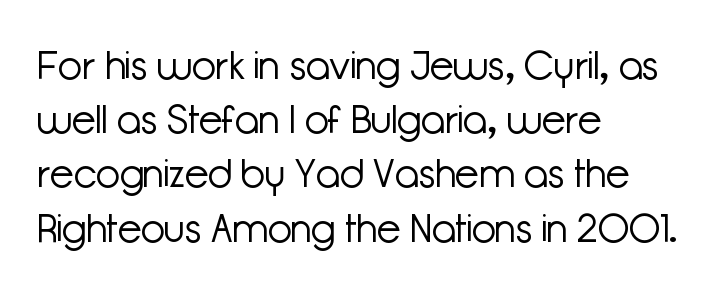
{"serif": "no", "italic": "no", "bold": "no", "weight": "light", "width": "normal", "stroke_contrast": "low", "x_height": "medium", "monospaced": "no", "underline": "no", "align": "left", "line_spacing": "normal", "line_spacing_ratio": 1.39, "letter_spacing": "normal", "letter_spacing_em": 0.0, "glyph_px": 39}
